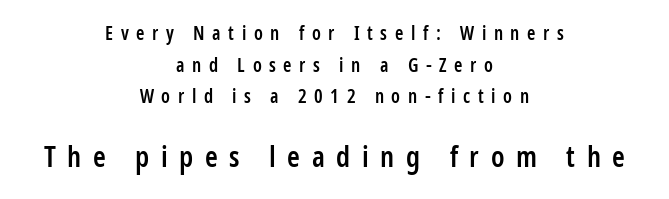
Q: Is the text bold? A: Semi-bold.
Q: Is the text italic (slanted)? A: No, it is upright.
Q: Is the typeface a serif or a sans-serif typeface? A: Sans-serif.
Q: Is the text underlined? A: No.
Q: How is the paragraph aligned? A: Centered.
Q: Is the spacing between letters normal or unusually wide? A: Unusually wide.
Q: Is the spacing between lines tight, normal or loose? A: Normal.
Q: Which block of text is set in a larger size, the first (top) or the second (bottom)? A: The second (bottom) one.
Q: Width (condensed, normal, or wide)? A: Condensed.
Q: Stroke contrast? A: Low.
Q: x-height? A: Medium.
Q: Monospaced? A: No.
